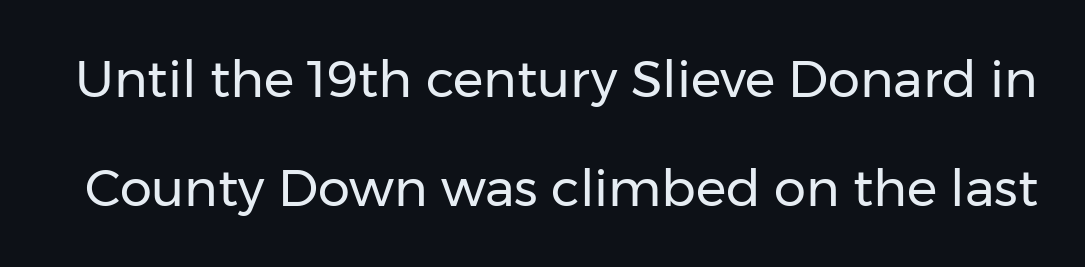
The image shows 51 px regular-weight sans-serif type, upright; set loose line spacing (2.14x), normal letter spacing, not underlined; low stroke contrast and a medium x-height.
